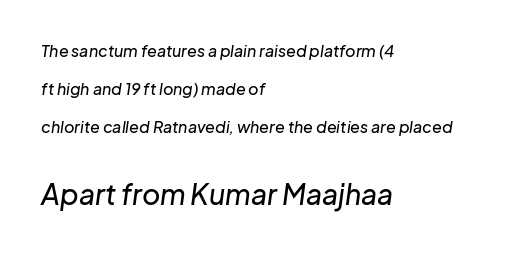
Q: Is the text italic (slanted)? A: Yes, it leans right by about 8 degrees.
Q: Is the text underlined? A: No.
Q: How is the paragraph aligned? A: Left-aligned.
Q: Is the spacing between letters normal or unusually wide? A: Normal.
Q: Is the spacing between lines tight, normal or loose? A: Loose.
Q: Which block of text is set in a larger size, the first (top) or the second (bottom)? A: The second (bottom) one.
Q: Width (condensed, normal, or wide)? A: Normal.
Q: Stroke contrast? A: Low.
Q: x-height? A: Medium.
Q: Monospaced? A: No.
